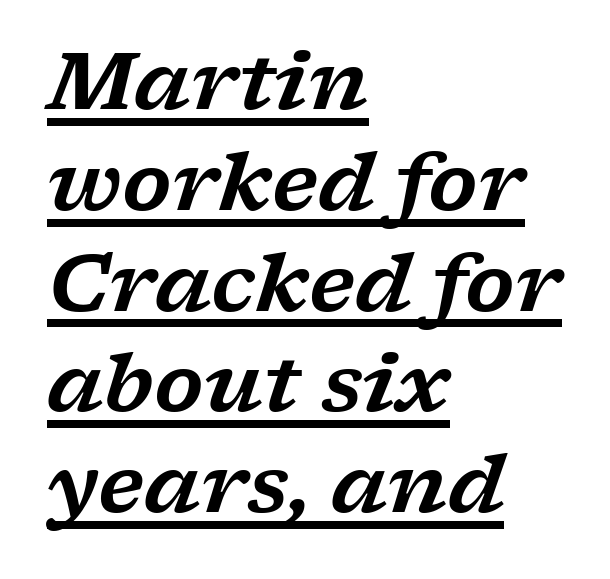
The image shows 80 px wide serif type, italic (leaning right); set left-aligned, normal line spacing (1.26x), normal letter spacing, underlined; low stroke contrast and a medium x-height.
